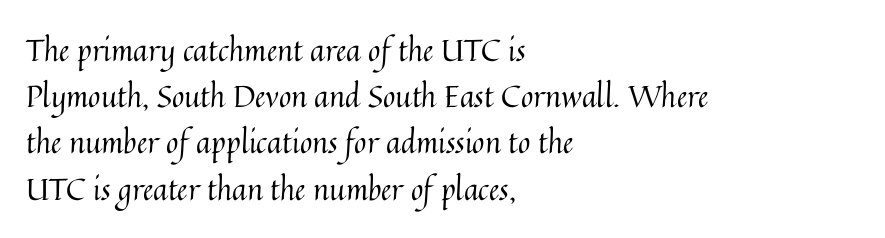
Q: Is the text bold? A: No.
Q: Is the text underlined? A: No.
Q: How is the paragraph aligned? A: Left-aligned.
Q: Is the spacing between letters normal or unusually wide? A: Normal.
Q: Is the spacing between lines tight, normal or loose? A: Normal.
Q: Width (condensed, normal, or wide)? A: Normal.
Q: Stroke contrast? A: Medium.
Q: x-height? A: Medium.
Q: Monospaced? A: No.
